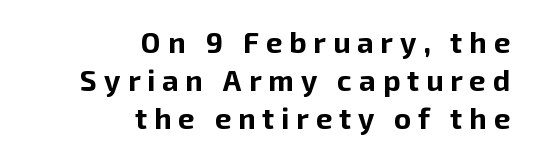
Q: Is the text bold? A: Yes.
Q: Is the text italic (slanted)? A: No, it is upright.
Q: Is the typeface a serif or a sans-serif typeface? A: Sans-serif.
Q: Is the text underlined? A: No.
Q: How is the paragraph aligned? A: Right-aligned.
Q: Is the spacing between letters normal or unusually wide? A: Unusually wide.
Q: Is the spacing between lines tight, normal or loose? A: Normal.
Q: Width (condensed, normal, or wide)? A: Normal.
Q: Stroke contrast? A: Low.
Q: x-height? A: Medium.
Q: Monospaced? A: No.
